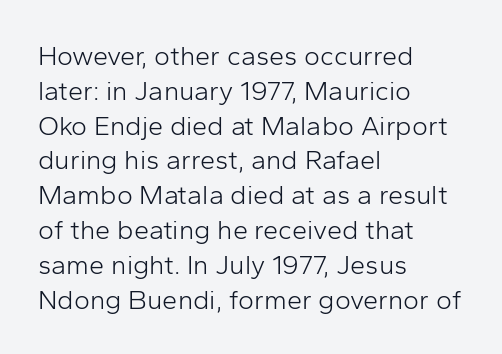
{"italic": "no", "bold": "no", "underline": "no", "align": "left", "line_spacing": "normal", "line_spacing_ratio": 1.29, "letter_spacing": "normal", "letter_spacing_em": 0.0, "glyph_px": 27}
